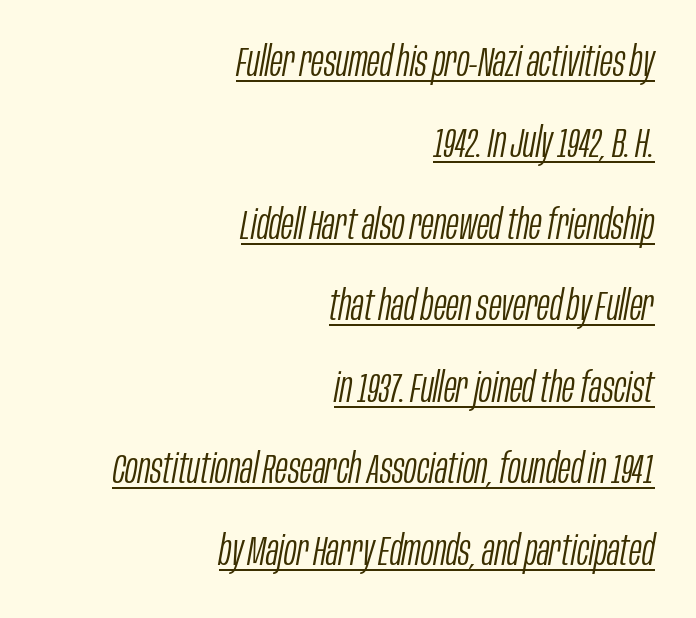
The image shows 42 px light, condensed type, italic (leaning right); set right-aligned, loose line spacing (1.94x), normal letter spacing, underlined; low stroke contrast and a large x-height.
